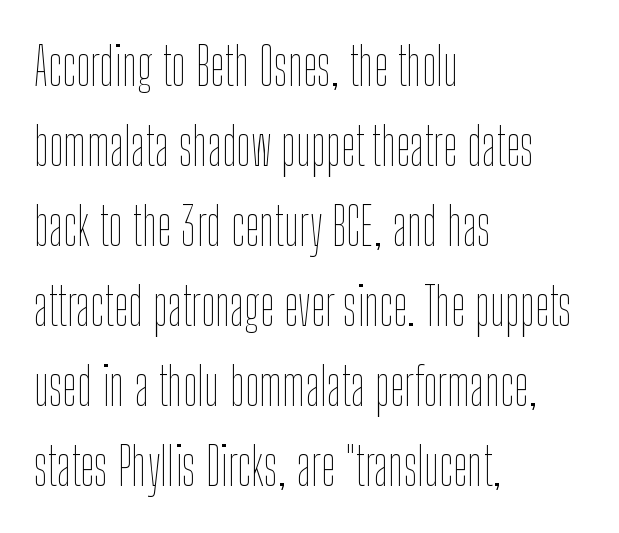
Q: Is the text bold? A: No.
Q: Is the text italic (slanted)? A: No, it is upright.
Q: Is the text underlined? A: No.
Q: How is the paragraph aligned? A: Left-aligned.
Q: Is the spacing between letters normal or unusually wide? A: Normal.
Q: Is the spacing between lines tight, normal or loose? A: Normal.
Q: Width (condensed, normal, or wide)? A: Condensed.
Q: Stroke contrast? A: Low.
Q: x-height? A: Medium.
Q: Monospaced? A: No.
